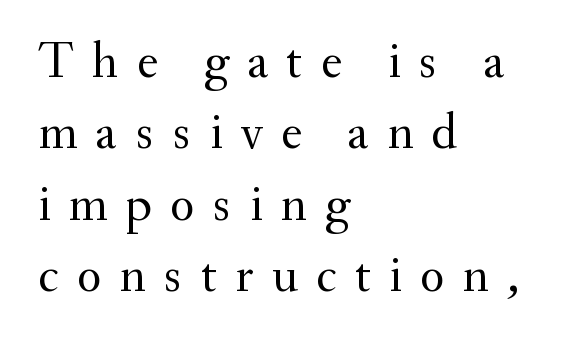
The image shows 51 px regular-weight serif type, upright; set left-aligned, normal line spacing (1.4x), unusually wide letter spacing (+0.35 em), not underlined; medium stroke contrast and a small x-height.
